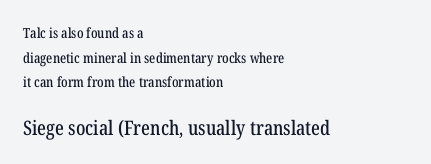
Caption: multi-line text, flush left, ragged right. Rule under the text: the space is simply empty. The letters stand upright; this is a roman face. Top chunk: small. Bottom chunk: large. Inter-character spacing is left at the font's built-in metrics.
